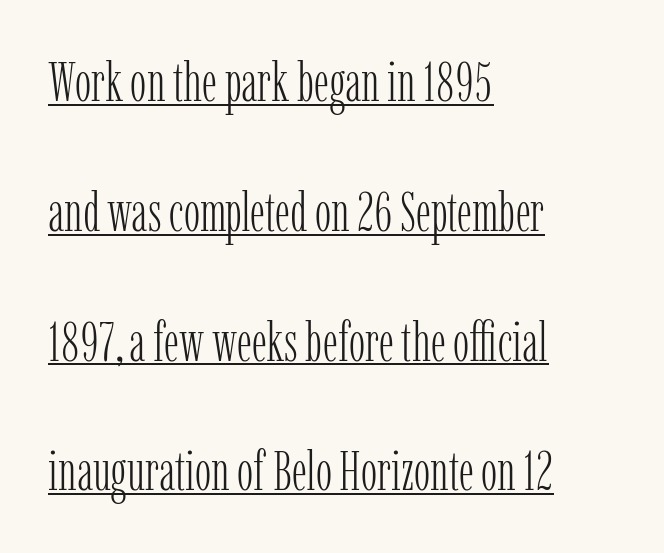
{"serif": "yes", "italic": "no", "bold": "no", "weight": "light", "width": "condensed", "stroke_contrast": "low", "x_height": "medium", "monospaced": "no", "underline": "yes", "align": "left", "line_spacing": "loose", "line_spacing_ratio": 2.36, "letter_spacing": "normal", "letter_spacing_em": 0.0, "glyph_px": 55}
